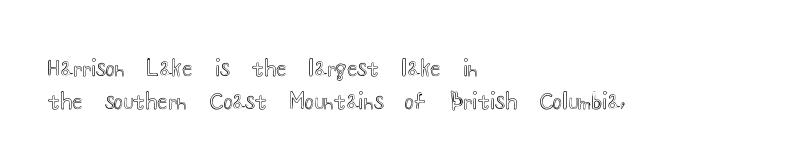
The image shows 22 px text type, upright; set left-aligned, normal line spacing (1.5x), normal letter spacing, not underlined.
